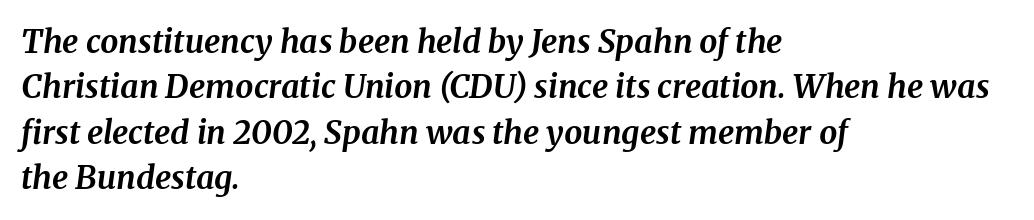
The image shows 32 px bold serif type, italic (leaning right); set left-aligned, normal line spacing (1.42x), normal letter spacing, not underlined; medium stroke contrast and a medium x-height.
